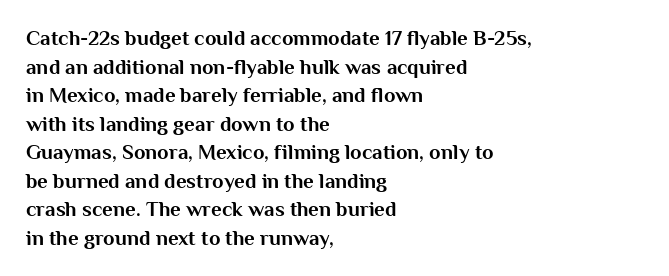
{"italic": "no", "bold": "yes", "underline": "no", "align": "left", "line_spacing": "normal", "line_spacing_ratio": 1.36, "letter_spacing": "normal", "letter_spacing_em": 0.0, "glyph_px": 21}
